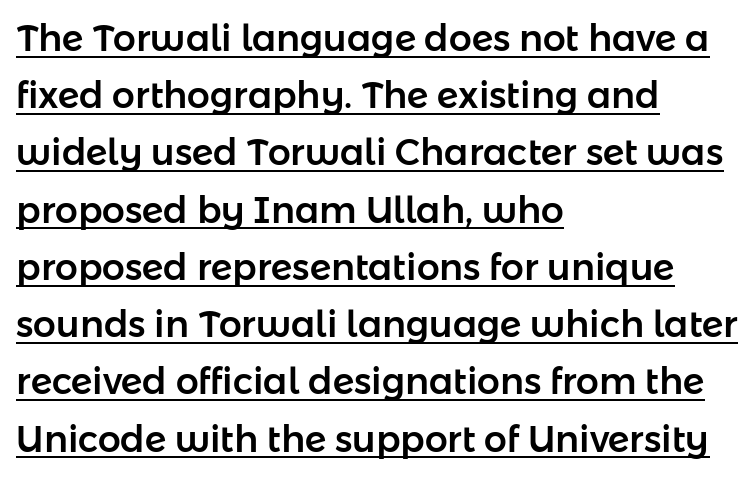
Q: Is the text italic (slanted)? A: No, it is upright.
Q: Is the typeface a serif or a sans-serif typeface? A: Sans-serif.
Q: Is the text underlined? A: Yes.
Q: How is the paragraph aligned? A: Left-aligned.
Q: Is the spacing between letters normal or unusually wide? A: Normal.
Q: Is the spacing between lines tight, normal or loose? A: Normal.
Q: Width (condensed, normal, or wide)? A: Normal.
Q: Stroke contrast? A: Low.
Q: x-height? A: Medium.
Q: Monospaced? A: No.
